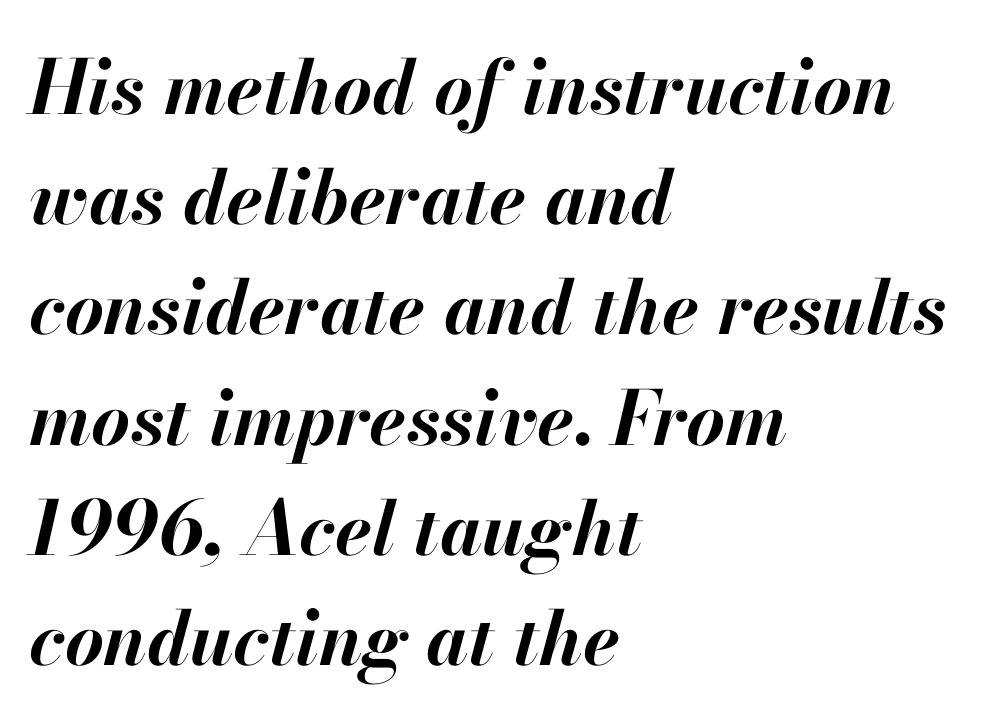
The image shows 75 px bold type, italic (leaning right); set left-aligned, normal line spacing (1.47x), normal letter spacing, not underlined; high stroke contrast and a small x-height.
